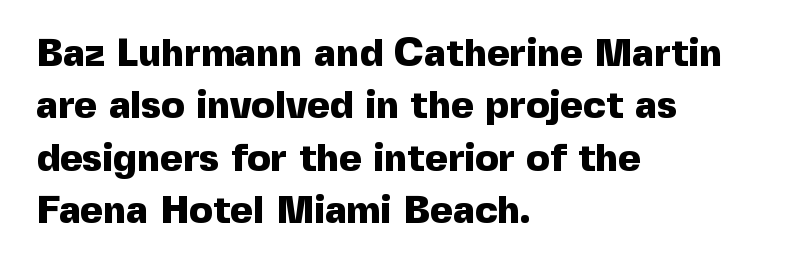
Q: Is the text bold? A: Yes.
Q: Is the text italic (slanted)? A: No, it is upright.
Q: Is the typeface a serif or a sans-serif typeface? A: Sans-serif.
Q: Is the text underlined? A: No.
Q: How is the paragraph aligned? A: Left-aligned.
Q: Is the spacing between letters normal or unusually wide? A: Normal.
Q: Is the spacing between lines tight, normal or loose? A: Normal.
Q: Width (condensed, normal, or wide)? A: Normal.
Q: x-height? A: Medium.
Q: Monospaced? A: No.
